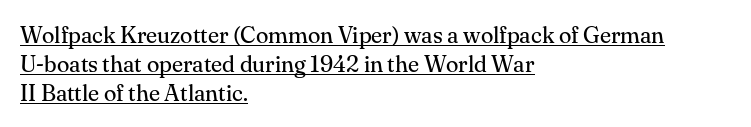
Q: Is the text bold? A: No.
Q: Is the text italic (slanted)? A: No, it is upright.
Q: Is the text underlined? A: Yes.
Q: How is the paragraph aligned? A: Left-aligned.
Q: Is the spacing between letters normal or unusually wide? A: Normal.
Q: Is the spacing between lines tight, normal or loose? A: Normal.
